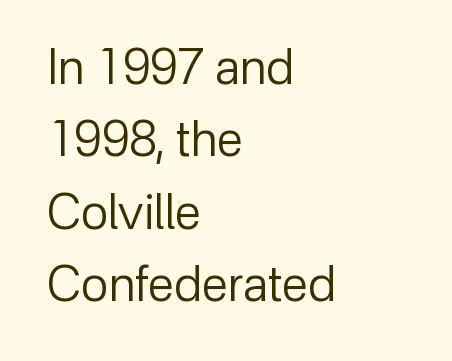
Q: Is the text bold? A: No.
Q: Is the text italic (slanted)? A: No, it is upright.
Q: Is the typeface a serif or a sans-serif typeface? A: Sans-serif.
Q: Is the text underlined? A: No.
Q: How is the paragraph aligned? A: Left-aligned.
Q: Is the spacing between letters normal or unusually wide? A: Normal.
Q: Is the spacing between lines tight, normal or loose? A: Normal.
Q: Width (condensed, normal, or wide)? A: Normal.
Q: Stroke contrast? A: Low.
Q: x-height? A: Medium.
Q: Monospaced? A: No.
